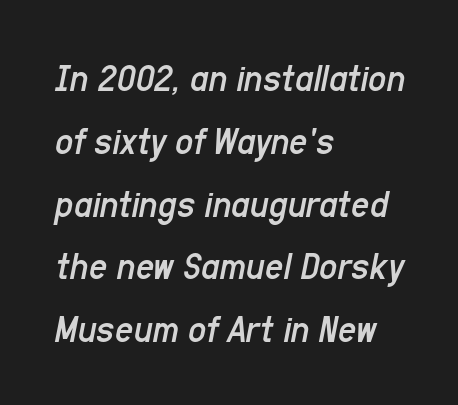
Proportional: the letters do not fall into vertical columns. The words here are not underlined. Leftover space on each line is placed entirely after the last word. The glyphs look as if they've been sheared to an angle. Each word holds together tightly as a unit, with standard inter-letter gaps. The letters look calm and open, with moderate or lighter stems.
